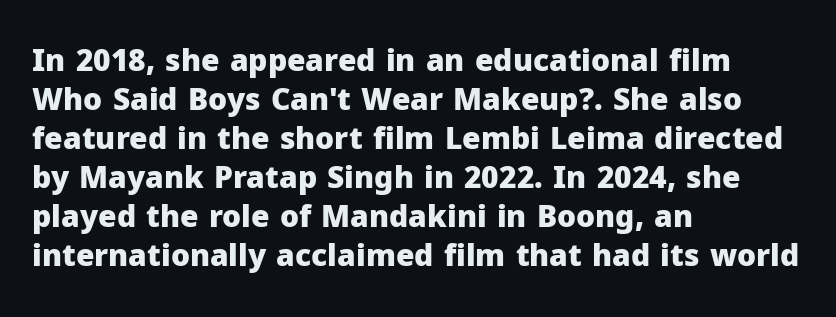
Q: Is the text bold? A: Yes.
Q: Is the text italic (slanted)? A: No, it is upright.
Q: Is the typeface a serif or a sans-serif typeface? A: Sans-serif.
Q: Is the text underlined? A: No.
Q: How is the paragraph aligned? A: Left-aligned.
Q: Is the spacing between letters normal or unusually wide? A: Normal.
Q: Is the spacing between lines tight, normal or loose? A: Normal.
Q: Width (condensed, normal, or wide)? A: Normal.
Q: Stroke contrast? A: Low.
Q: x-height? A: Medium.
Q: Monospaced? A: No.
